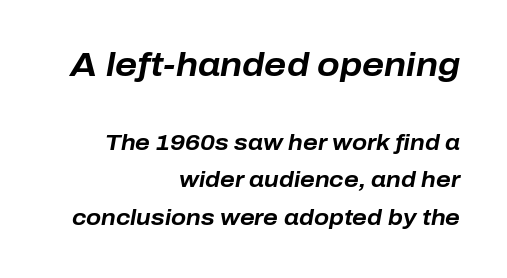
The image shows 33 px bold type, italic (leaning right); set right-aligned, line spacing 1.71x, normal letter spacing, not underlined; the first (top) block is 1.5x larger; low stroke contrast and a medium x-height.
